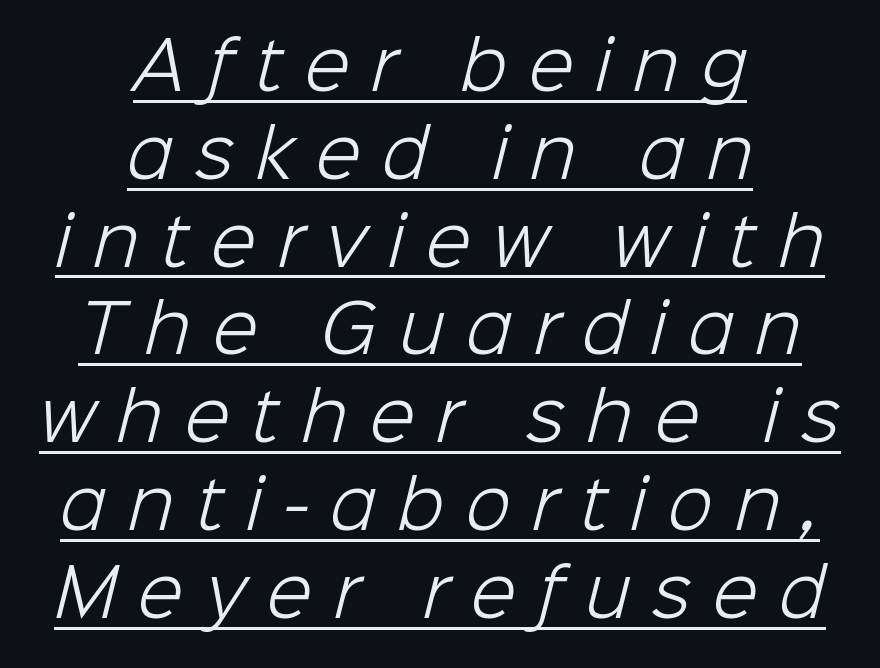
{"serif": "no", "bold": "no", "weight": "light", "width": "normal", "stroke_contrast": "low", "x_height": "medium", "monospaced": "no", "underline": "yes", "align": "center", "line_spacing": "normal", "line_spacing_ratio": 1.33, "letter_spacing": "wide", "letter_spacing_em": 0.33, "glyph_px": 66}
